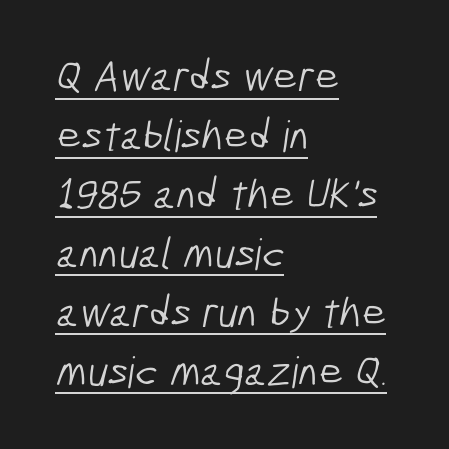
Q: Is the text bold? A: No.
Q: Is the typeface a serif or a sans-serif typeface? A: Sans-serif.
Q: Is the text underlined? A: Yes.
Q: How is the paragraph aligned? A: Left-aligned.
Q: Is the spacing between letters normal or unusually wide? A: Normal.
Q: Is the spacing between lines tight, normal or loose? A: Normal.
Q: Width (condensed, normal, or wide)? A: Condensed.
Q: Stroke contrast? A: Low.
Q: x-height? A: Medium.
Q: Monospaced? A: No.
